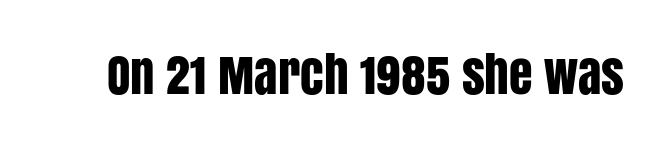
Here the designer chose a conventional face with non-uniform glyph widths. Quick note: not italic, upright. Letterform terminals end flat and unadorned throughout the passage. Has an underline been added? It has not. Honestly, the letter spacing is just normal — you wouldn't notice it.
